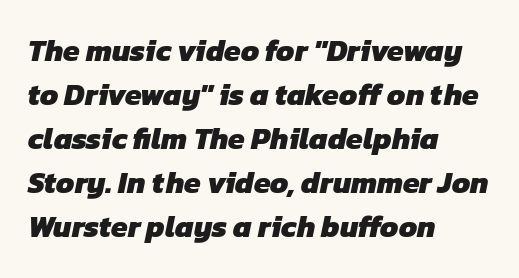
These lines stack with their left ends in a neat column. The face used here is proportionally spaced, like ordinary book or web type. Each letter's strokes conclude bluntly, with no projecting serifs. What weight is shown? A full bold with thick strokes. Honestly, the letter spacing is just normal — you wouldn't notice it.
